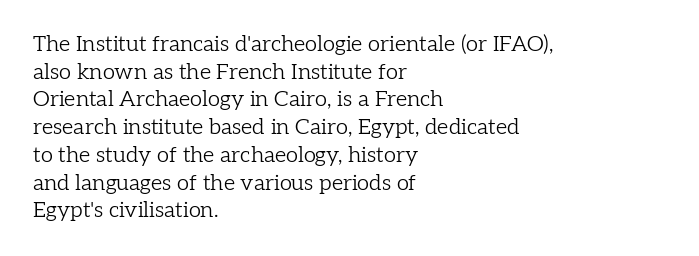
The typeface has the unassuming heft of standard copy or less. Vertical strokes here are truly vertical. A clean baseline with only descenders dipping below it. Default kerning and tracking; the words read as compact shapes.
